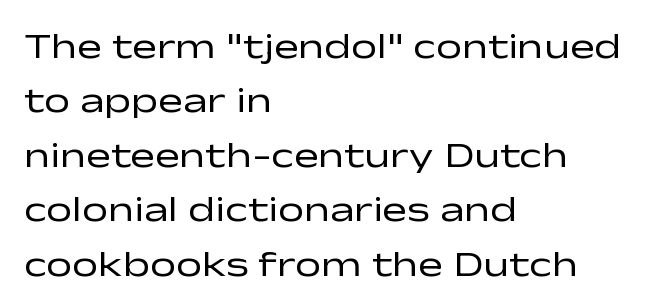
{"serif": "no", "italic": "no", "bold": "no", "weight": "regular", "width": "wide", "stroke_contrast": "low", "x_height": "medium", "monospaced": "no", "underline": "no", "align": "left", "line_spacing": "normal", "line_spacing_ratio": 1.47, "letter_spacing": "normal", "letter_spacing_em": 0.0, "glyph_px": 37}
